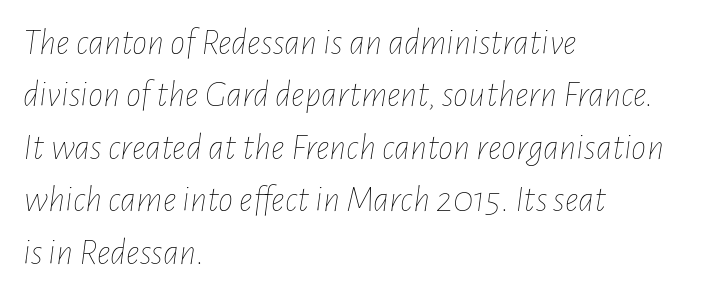
Q: Is the text bold? A: No.
Q: Is the text italic (slanted)? A: Yes, it leans right by about 7 degrees.
Q: Is the text underlined? A: No.
Q: How is the paragraph aligned? A: Left-aligned.
Q: Is the spacing between letters normal or unusually wide? A: Normal.
Q: Is the spacing between lines tight, normal or loose? A: Normal.
Q: Width (condensed, normal, or wide)? A: Condensed.
Q: Stroke contrast? A: Low.
Q: x-height? A: Medium.
Q: Monospaced? A: No.
